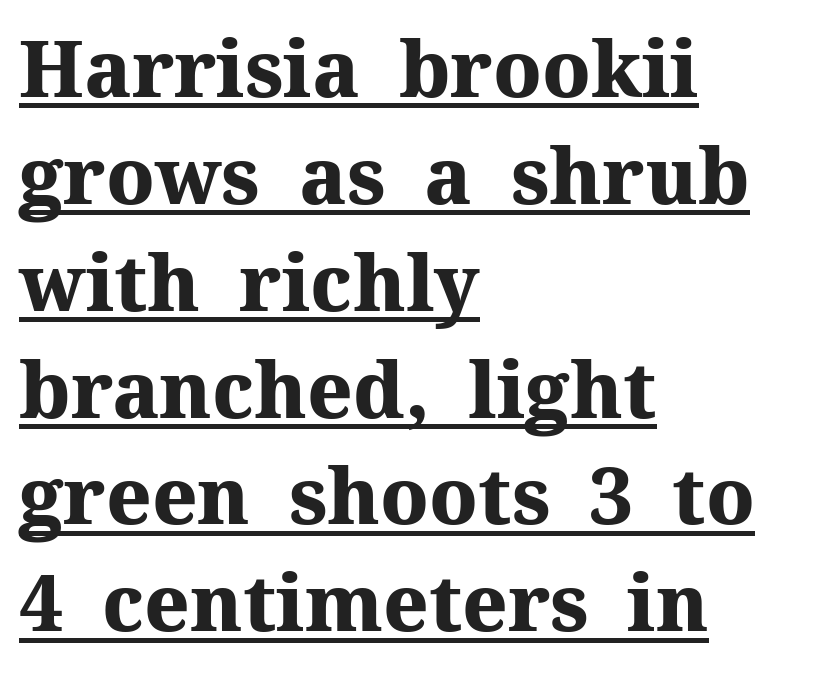
{"serif": "yes", "italic": "no", "bold": "yes", "weight": "heavy", "width": "normal", "stroke_contrast": "medium", "x_height": "medium", "monospaced": "no", "underline": "yes", "align": "left", "line_spacing": "normal", "line_spacing_ratio": 1.37, "letter_spacing": "normal", "letter_spacing_em": 0.0, "glyph_px": 78}
